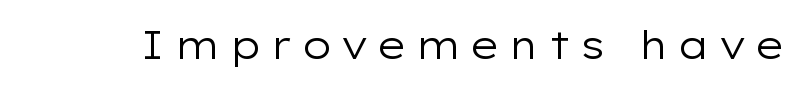
The image shows 39 px regular-weight, wide sans-serif type, upright; set unusually wide letter spacing (+0.22 em), not underlined; low stroke contrast and a medium x-height.
